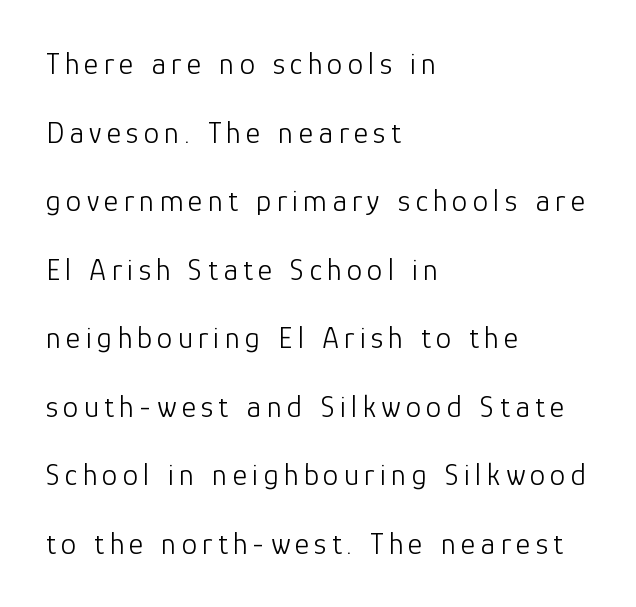
The image shows 31 px light sans-serif type, upright; set left-aligned, loose line spacing (2.21x), not underlined; low stroke contrast and a medium x-height.
